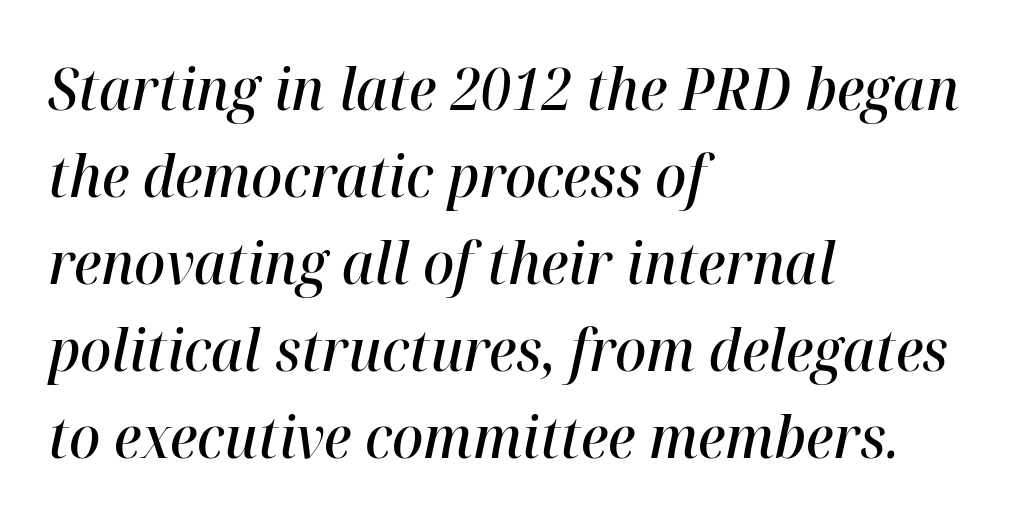
{"italic": "yes", "lean": "right", "slant_degrees": 12, "bold": "semi", "weight": "semibold", "width": "normal", "stroke_contrast": "high", "x_height": "medium", "monospaced": "no", "underline": "no", "align": "left", "line_spacing": "normal", "line_spacing_ratio": 1.5, "letter_spacing": "normal", "letter_spacing_em": 0.0, "glyph_px": 58}
